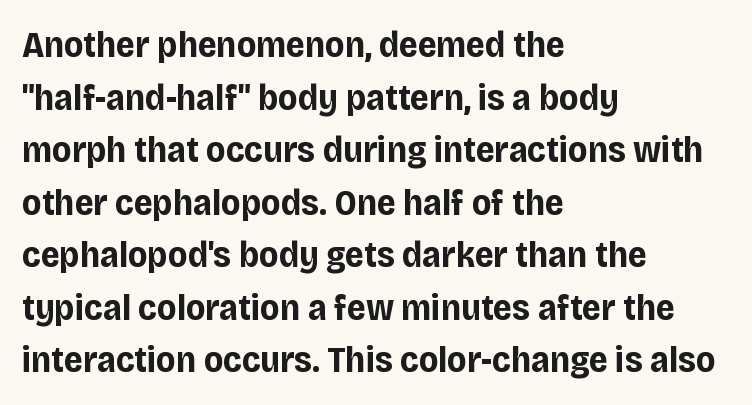
The image shows 37 px bold sans-serif type, upright; set left-aligned, normal line spacing (1.42x), normal letter spacing, not underlined; low stroke contrast and a large x-height.
